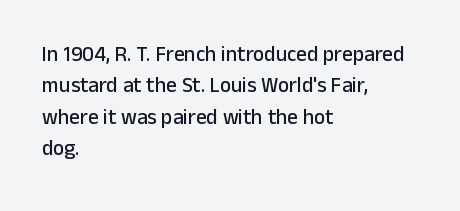
The image shows 21 px text type, upright; set left-aligned, normal line spacing (1.5x), normal letter spacing, not underlined.
